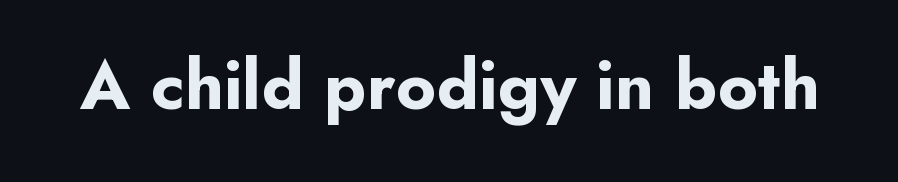
The image shows 71 px bold sans-serif type, upright; set normal letter spacing, not underlined; low stroke contrast and a small x-height.
